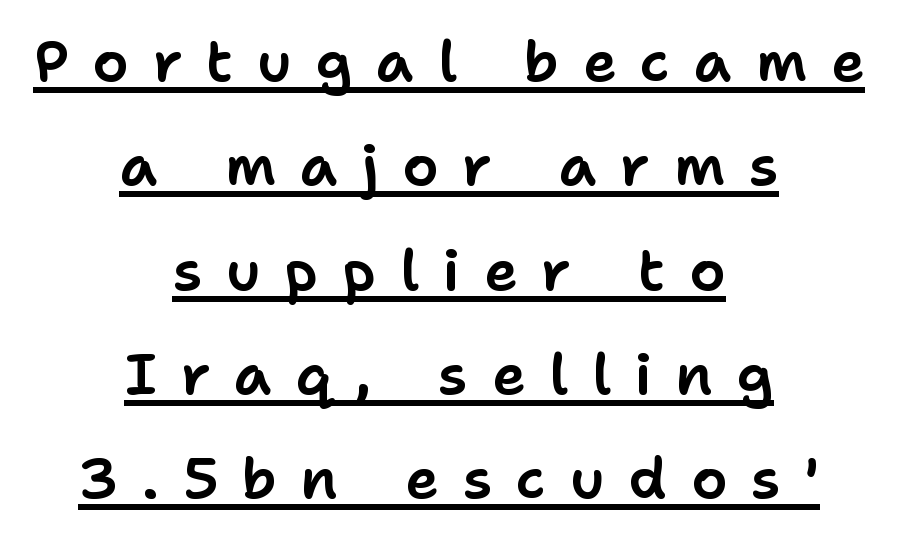
Q: Is the text italic (slanted)? A: No, it is upright.
Q: Is the typeface a serif or a sans-serif typeface? A: Sans-serif.
Q: Is the text underlined? A: Yes.
Q: How is the paragraph aligned? A: Centered.
Q: Is the spacing between letters normal or unusually wide? A: Unusually wide.
Q: Width (condensed, normal, or wide)? A: Normal.
Q: Stroke contrast? A: Low.
Q: x-height? A: Medium.
Q: Monospaced? A: No.
